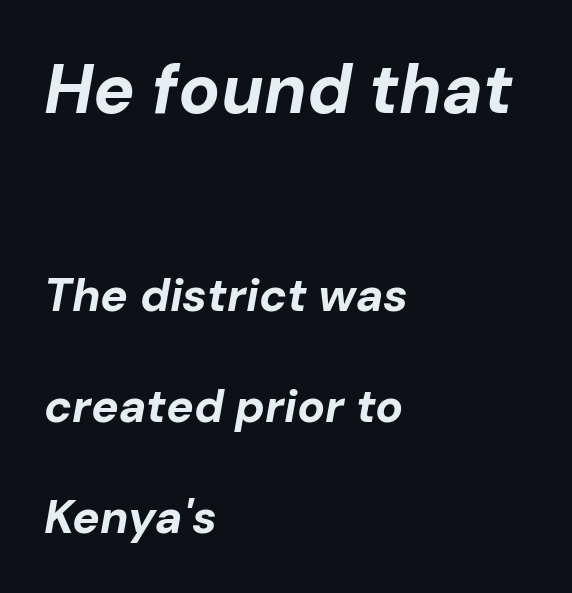
{"italic": "yes", "lean": "right", "slant_degrees": 10, "bold": "yes", "weight": "bold", "width": "normal", "stroke_contrast": "low", "x_height": "medium", "monospaced": "no", "underline": "no", "align": "left", "line_spacing": "loose", "line_spacing_ratio": 2.41, "letter_spacing": "normal", "letter_spacing_em": 0.0, "larger_block": "first", "size_ratio": 1.5, "glyph_px": 69}
